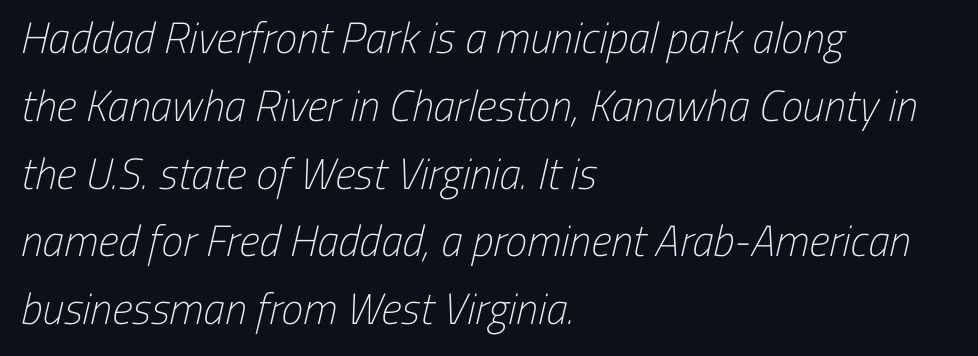
The image shows 44 px light, condensed sans-serif type; set left-aligned, normal line spacing (1.54x), normal letter spacing, not underlined; low stroke contrast and a medium x-height.
